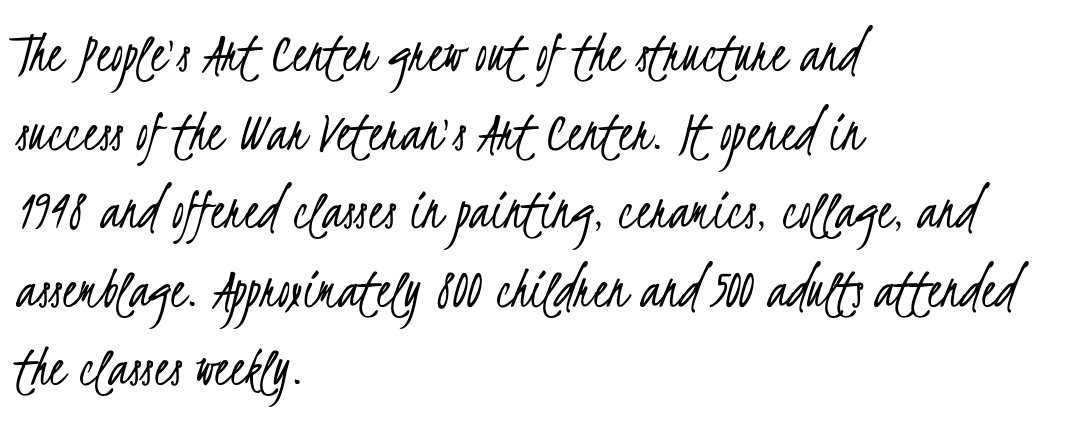
{"serif": "no", "bold": "no", "weight": "light", "width": "condensed", "stroke_contrast": "low", "x_height": "small", "monospaced": "no", "underline": "no", "align": "left", "line_spacing": "normal", "line_spacing_ratio": 1.31, "letter_spacing": "normal", "letter_spacing_em": 0.0, "glyph_px": 60}
